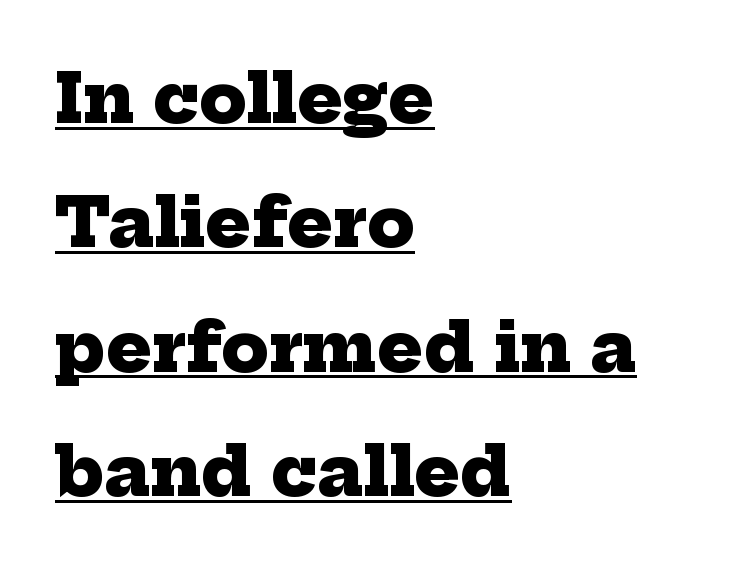
What kind of face is this? One with serifs. Default kerning and tracking; the words read as compact shapes. One-word summary of the alignment: left. This is underlined copy, the kind a proofreader might mark for attention. This is heavy type, rendered in bold.
